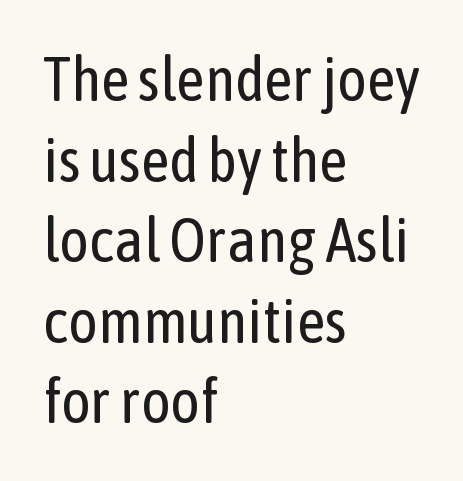
{"serif": "no", "italic": "no", "bold": "no", "weight": "regular", "width": "condensed", "stroke_contrast": "low", "x_height": "medium", "monospaced": "no", "underline": "no", "align": "left", "line_spacing": "normal", "line_spacing_ratio": 1.3, "letter_spacing": "normal", "letter_spacing_em": 0.0, "glyph_px": 62}
